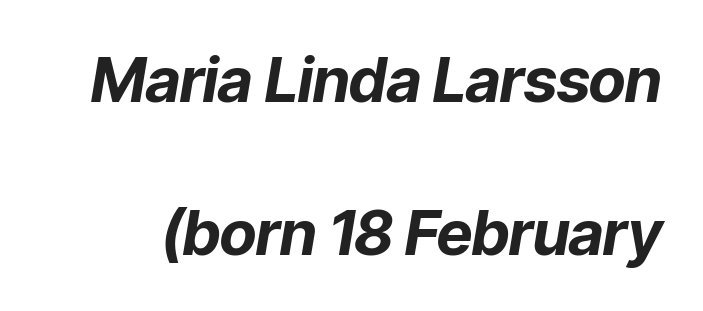
Q: Is the text bold? A: Yes.
Q: Is the text italic (slanted)? A: Yes, it leans right by about 9 degrees.
Q: Is the text underlined? A: No.
Q: Is the spacing between letters normal or unusually wide? A: Normal.
Q: Is the spacing between lines tight, normal or loose? A: Loose.
Q: Width (condensed, normal, or wide)? A: Normal.
Q: Stroke contrast? A: Low.
Q: x-height? A: Medium.
Q: Monospaced? A: No.
